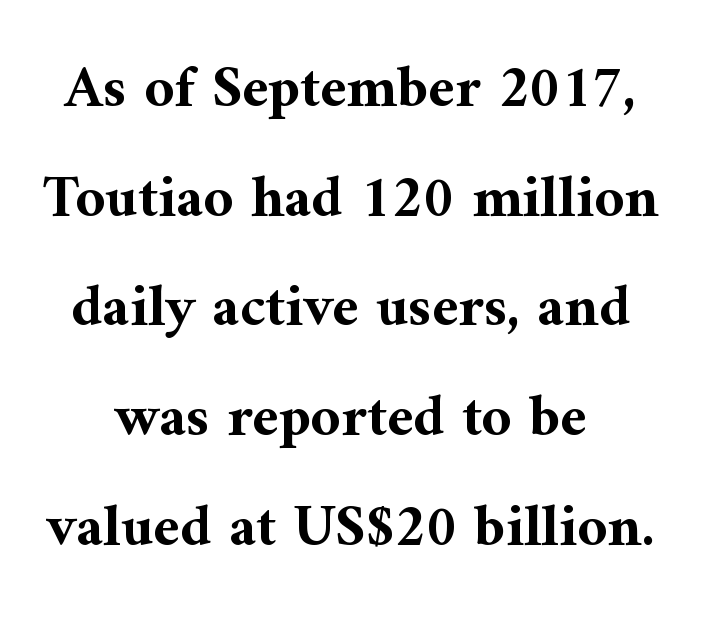
The image shows 59 px bold serif type, upright; set centered, line spacing 1.86x, normal letter spacing, not underlined; medium stroke contrast and a medium x-height.
